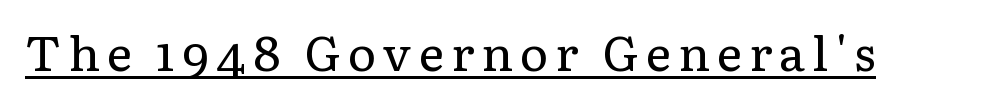
The image shows 48 px regular-weight serif type, upright; set underlined; low stroke contrast and a medium x-height.
